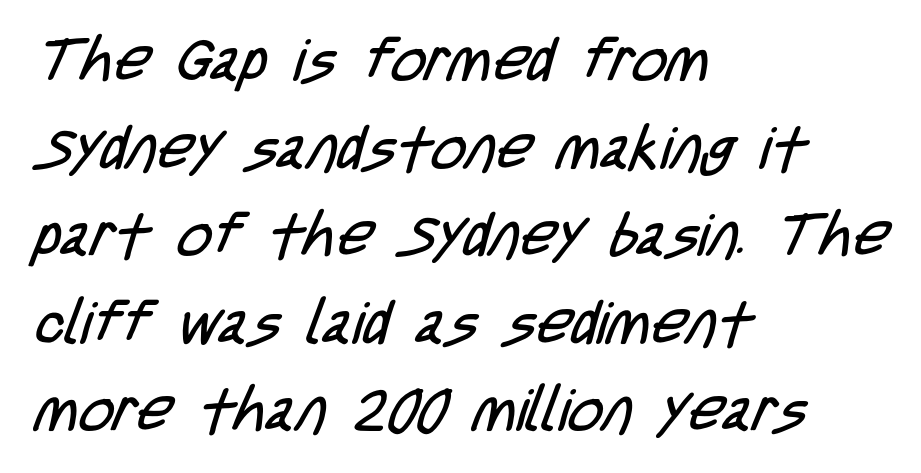
The image shows 60 px regular-weight, condensed sans-serif type; set left-aligned, normal line spacing (1.46x), normal letter spacing, not underlined; low stroke contrast and a large x-height.
